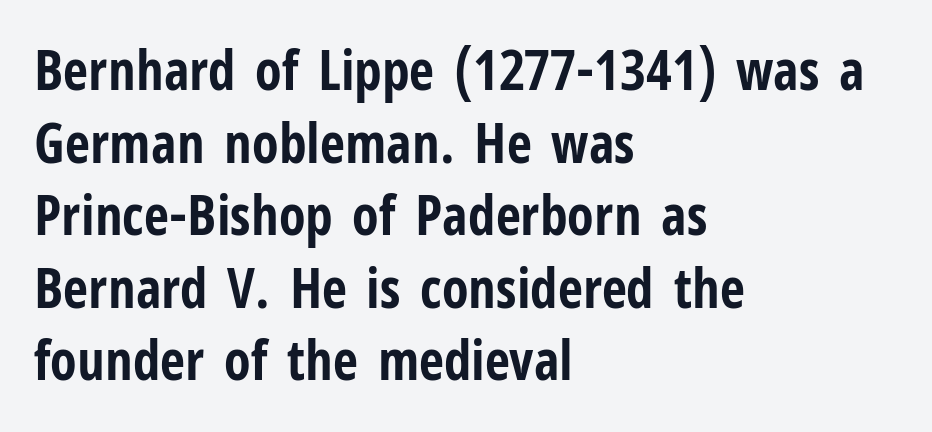
Q: Is the text bold? A: Yes.
Q: Is the text italic (slanted)? A: No, it is upright.
Q: Is the typeface a serif or a sans-serif typeface? A: Sans-serif.
Q: Is the text underlined? A: No.
Q: How is the paragraph aligned? A: Left-aligned.
Q: Is the spacing between letters normal or unusually wide? A: Normal.
Q: Is the spacing between lines tight, normal or loose? A: Normal.
Q: Width (condensed, normal, or wide)? A: Condensed.
Q: Stroke contrast? A: Low.
Q: x-height? A: Medium.
Q: Monospaced? A: No.
